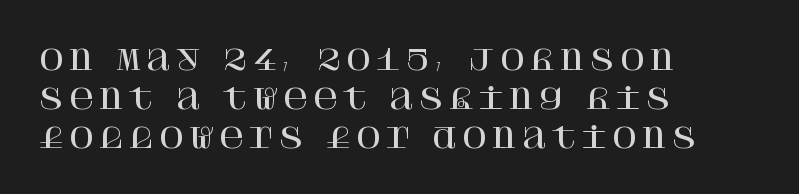
{"serif": "yes", "italic": "no", "width": "normal", "stroke_contrast": "high", "x_height": "large", "underline": "no", "align": "left", "line_spacing": "normal", "line_spacing_ratio": 1.4, "glyph_px": 28}
